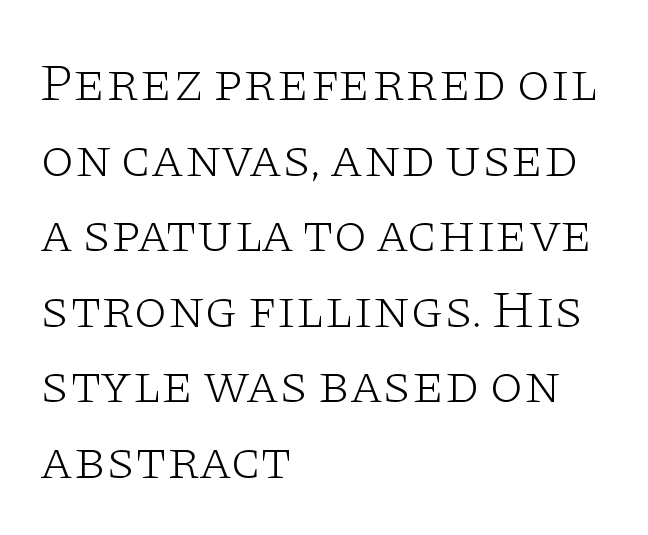
{"serif": "yes", "italic": "no", "bold": "no", "weight": "light", "width": "wide", "stroke_contrast": "low", "x_height": "large", "monospaced": "no", "underline": "no", "align": "left", "line_spacing": "normal", "line_spacing_ratio": 1.4, "letter_spacing": "normal", "letter_spacing_em": 0.0, "glyph_px": 54}
